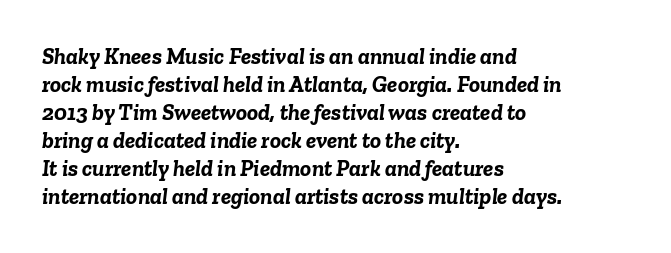
The characters look thick and weighty, a clear bold. Standard letterfit; no display-style spreading of the glyphs. The area under the type is left untouched. The letters are slanted; this is an italic face. Teacher's note: observe the even left margin — that is flush-left alignment.
